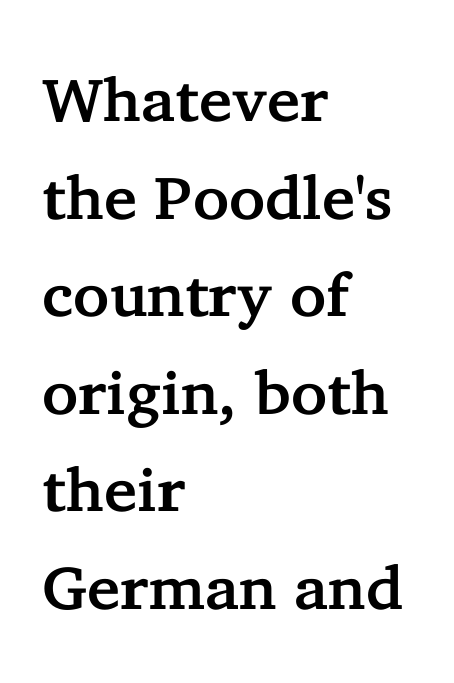
Q: Is the text italic (slanted)? A: No, it is upright.
Q: Is the typeface a serif or a sans-serif typeface? A: Serif.
Q: Is the text underlined? A: No.
Q: How is the paragraph aligned? A: Left-aligned.
Q: Is the spacing between letters normal or unusually wide? A: Normal.
Q: Is the spacing between lines tight, normal or loose? A: Normal.
Q: Width (condensed, normal, or wide)? A: Normal.
Q: Stroke contrast? A: Low.
Q: x-height? A: Medium.
Q: Monospaced? A: No.
